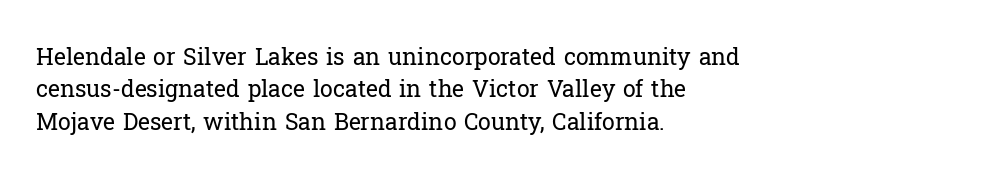
The tracking reads as untouched default to a designer's eye. Layout note: lines flush left. Students, observe: this is what conventionally led text looks like. Underline: absent.
